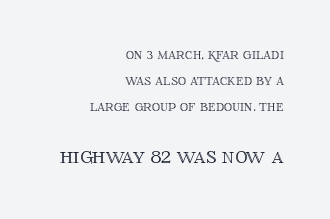
{"italic": "no", "underline": "no", "align": "right", "line_spacing": "normal", "line_spacing_ratio": 1.64, "letter_spacing": "normal", "letter_spacing_em": 0.0, "larger_block": "second", "size_ratio": 1.5, "glyph_px": 24}
